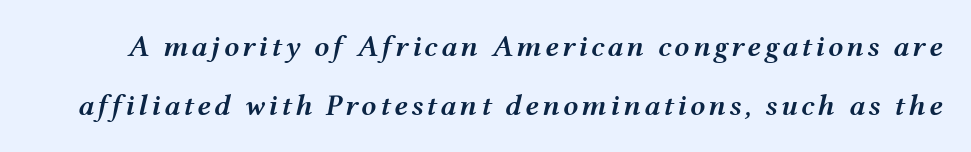
The image shows 30 px semibold, wide type, italic (leaning right); set loose line spacing (1.96x), not underlined; medium stroke contrast and a medium x-height.
